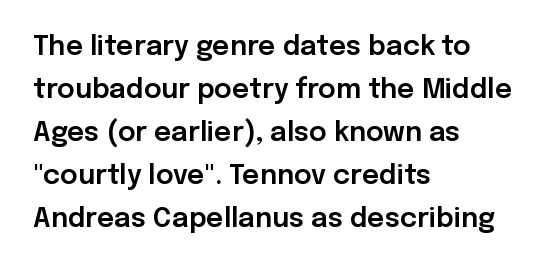
The image shows 27 px text type, upright; set left-aligned, normal line spacing (1.59x), normal letter spacing, not underlined.
